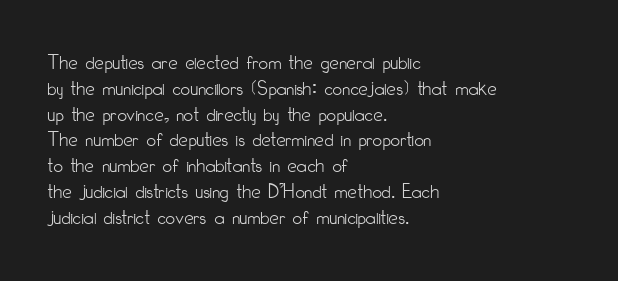
Visually the block forms a straight wall on the left and a jagged coastline on the right. This sample uses plain, unmodified letter spacing. The face looks like a standard text weight, possibly lighter. Check under the words: just untouched page. Does the lettering tilt? It doesn't — this is upright.
